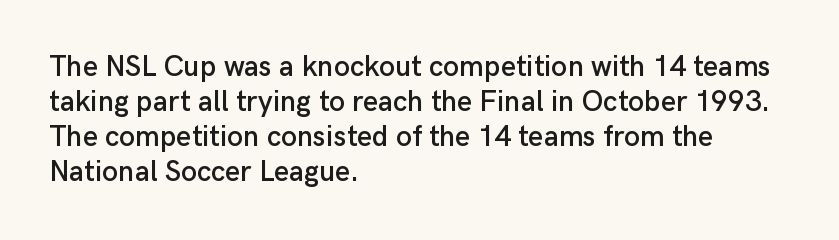
The image shows 29 px sans-serif type, upright; set left-aligned, line spacing 1.21x, normal letter spacing, not underlined; low stroke contrast and a medium x-height.
